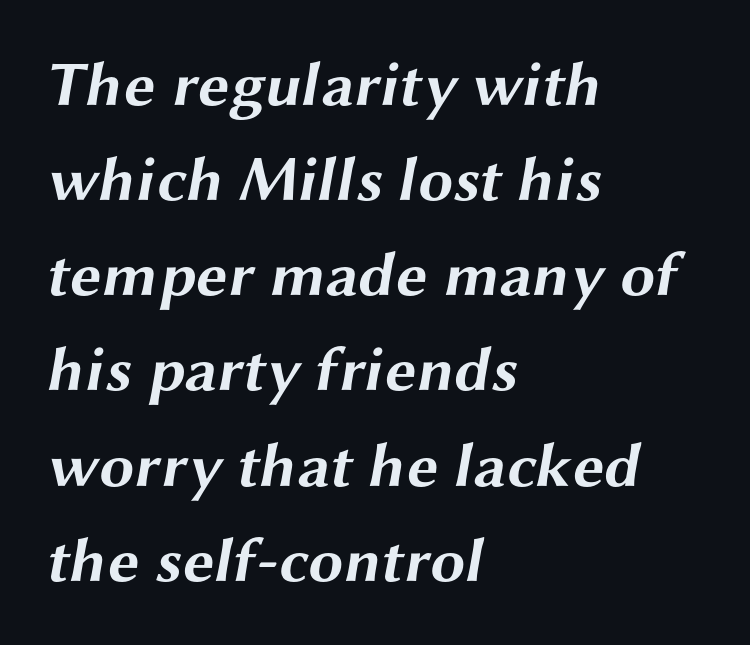
These lines keep a tight, regular rhythm from letter to letter. These lines sit exactly where default settings would place them. Classification — sans serif. Letters rest on an invisible, unmarked baseline. Chunky letters — that's bold for sure. Teacher's note: observe the even left margin — that is flush-left alignment.
